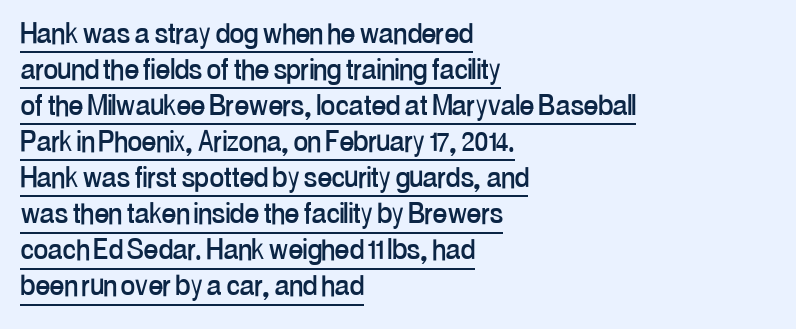
{"serif": "no", "italic": "no", "width": "condensed", "stroke_contrast": "low", "x_height": "medium", "monospaced": "no", "underline": "yes", "align": "left", "line_spacing": "tight", "line_spacing_ratio": 1.03, "letter_spacing": "normal", "letter_spacing_em": 0.0, "glyph_px": 35}
